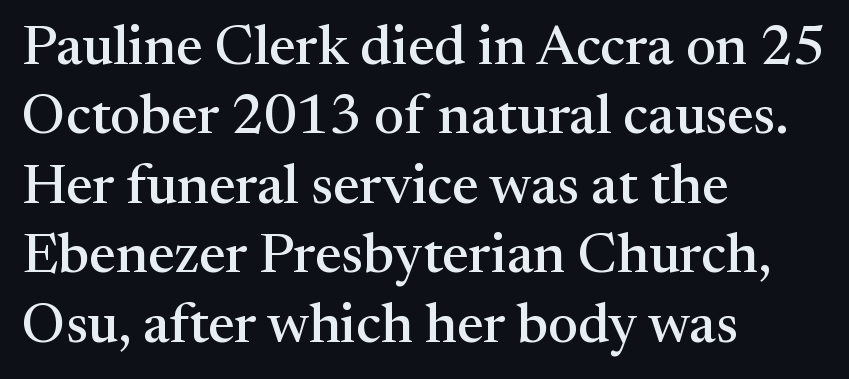
Q: Is the text italic (slanted)? A: No, it is upright.
Q: Is the typeface a serif or a sans-serif typeface? A: Serif.
Q: Is the text underlined? A: No.
Q: How is the paragraph aligned? A: Left-aligned.
Q: Is the spacing between letters normal or unusually wide? A: Normal.
Q: Width (condensed, normal, or wide)? A: Normal.
Q: Stroke contrast? A: Medium.
Q: x-height? A: Medium.
Q: Monospaced? A: No.
